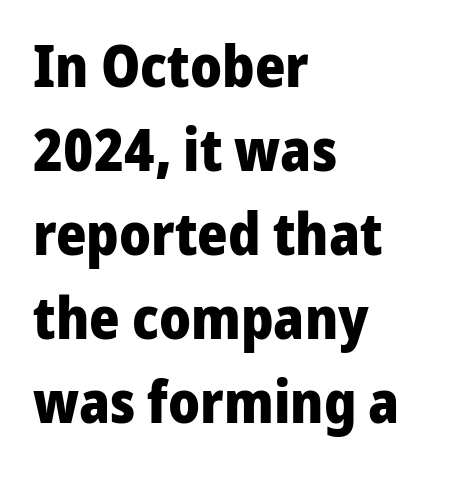
Q: Is the text bold? A: Yes.
Q: Is the text italic (slanted)? A: No, it is upright.
Q: Is the typeface a serif or a sans-serif typeface? A: Sans-serif.
Q: Is the text underlined? A: No.
Q: How is the paragraph aligned? A: Left-aligned.
Q: Is the spacing between letters normal or unusually wide? A: Normal.
Q: Is the spacing between lines tight, normal or loose? A: Normal.
Q: Width (condensed, normal, or wide)? A: Normal.
Q: Stroke contrast? A: Low.
Q: x-height? A: Medium.
Q: Monospaced? A: No.
